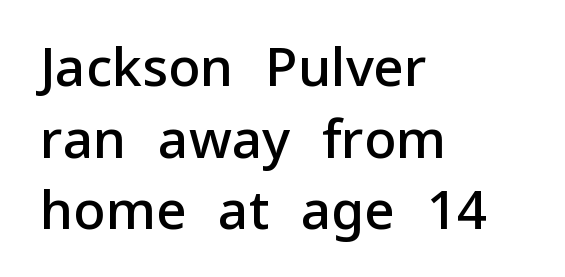
Decoration check: the copy has no underline. The typography opts for an upright posture over an oblique one. If you measured baseline to baseline, you'd find a middling distance. The tracking reads as untouched default to a designer's eye. Check where the strokes stop: nothing finishes them off — pure sans. This sample is left-justified, so line endings fall wherever the words run out.
